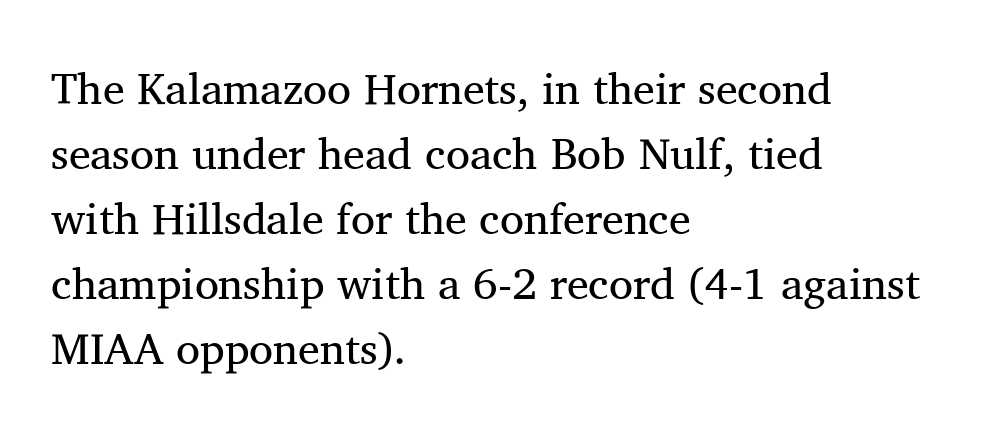
Posture: straight, roman, zero tilt. Note the varied advance widths — an 'i' is clearly narrower than an 'm'. The specimen omits any rule beneath the text block's lines. Compared with typical body copy, the letter spacing here is the same. Yep, those are serifs on the letters. One glance says typical: line gaps are just what's usual.
